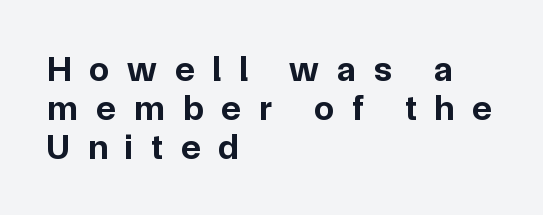
The image shows 36 px bold sans-serif type, upright; set left-aligned, tight line spacing (1.08x), unusually wide letter spacing (+0.5 em), not underlined; low stroke contrast and a medium x-height.
